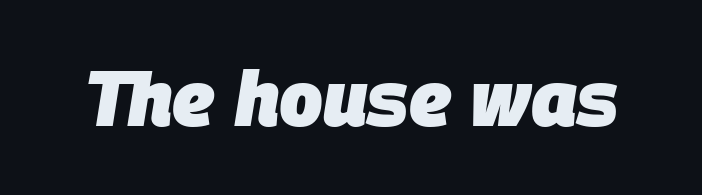
How are the letters spaced? Ordinarily, with no added tracking. Is this a fixed-width face? No — the glyphs have proportional, varying widths. These lines carry a lot of weight — the face is fully bold. The space beneath each line is pristine and unruled.
